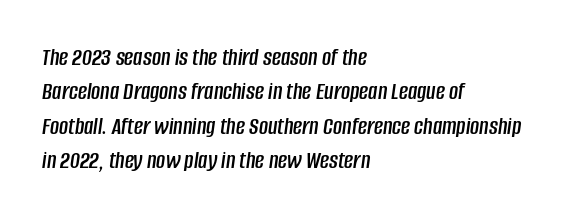
{"italic": "yes", "lean": "right", "slant_degrees": 8, "underline": "no", "align": "left", "line_spacing": "normal", "line_spacing_ratio": 1.38, "letter_spacing": "normal", "letter_spacing_em": 0.0, "glyph_px": 25}
